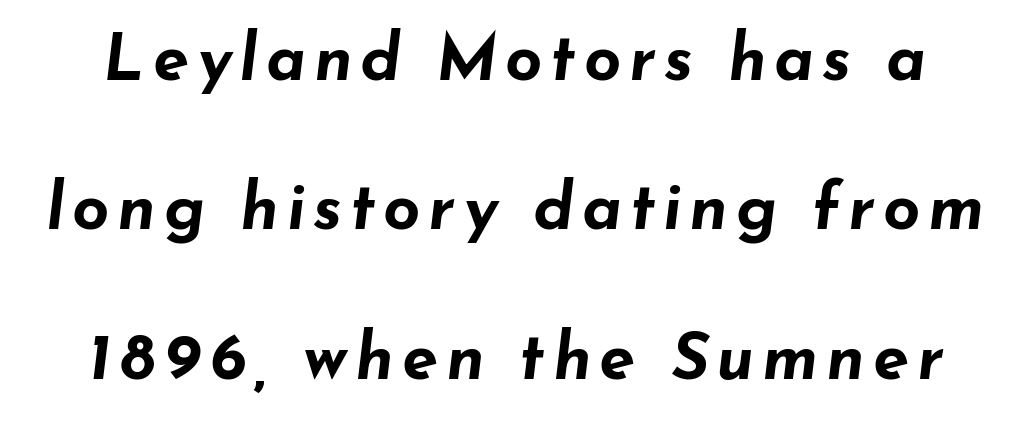
Q: Is the text bold? A: Yes.
Q: Is the text italic (slanted)? A: Yes, it leans right by about 7 degrees.
Q: Is the text underlined? A: No.
Q: Is the spacing between lines tight, normal or loose? A: Loose.
Q: Width (condensed, normal, or wide)? A: Wide.
Q: Stroke contrast? A: Low.
Q: x-height? A: Small.
Q: Monospaced? A: No.
